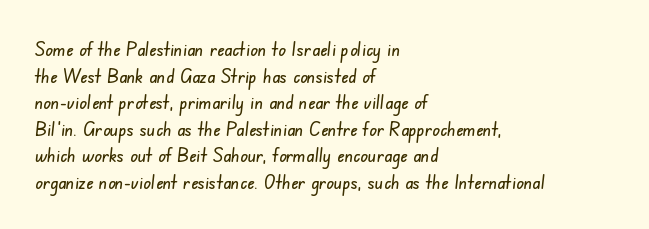
{"underline": "no", "align": "left", "line_spacing": "normal", "line_spacing_ratio": 1.33, "letter_spacing": "normal", "letter_spacing_em": 0.0, "glyph_px": 20}
